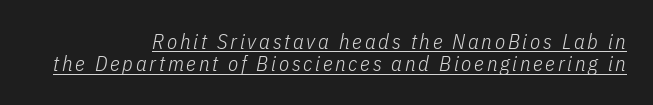
Q: Is the text bold? A: No.
Q: Is the text italic (slanted)? A: Yes, it leans right by about 11 degrees.
Q: Is the text underlined? A: Yes.
Q: How is the paragraph aligned? A: Right-aligned.
Q: Is the spacing between lines tight, normal or loose? A: Tight.
